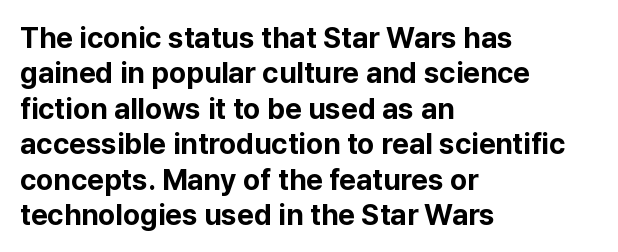
Character widths vary here, with narrow letters taking less room than wide ones. This rendering features lettering with no underline. Short note: letters normally spaced. This sample is left-justified, so line endings fall wherever the words run out.
